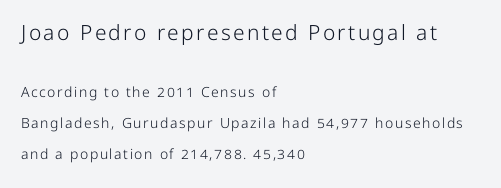
Q: Is the text bold? A: No.
Q: Is the text italic (slanted)? A: No, it is upright.
Q: Is the text underlined? A: No.
Q: How is the paragraph aligned? A: Left-aligned.
Q: Is the spacing between lines tight, normal or loose? A: Loose.
Q: Which block of text is set in a larger size, the first (top) or the second (bottom)? A: The first (top) one.
